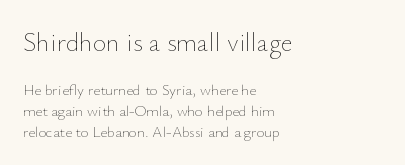
The image shows 26 px text type, upright; set left-aligned, normal line spacing (1.37x), normal letter spacing, not underlined; the first (top) block is 1.73x larger.
